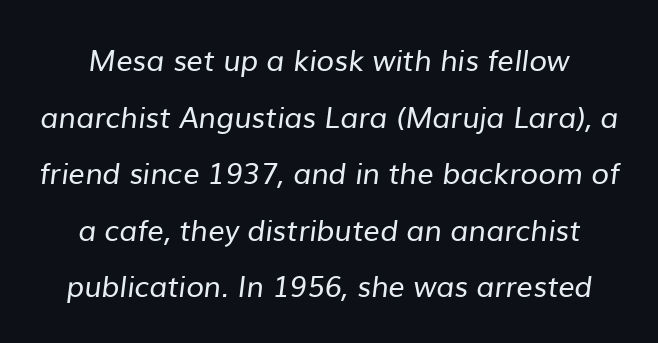
The passage shown is not bold in any degree. The horizontal fit of the characters is conventional and even. Type without underlining. The passage shown is typeset with a sans-serif family. The passage shown is typed in a proportional face where columns would drift. Airy leading.
